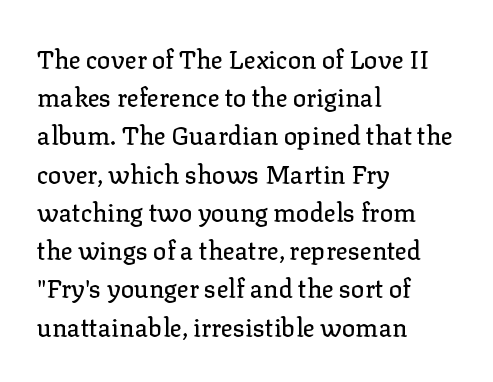
Q: Is the text italic (slanted)? A: No, it is upright.
Q: Is the text underlined? A: No.
Q: How is the paragraph aligned? A: Left-aligned.
Q: Is the spacing between letters normal or unusually wide? A: Normal.
Q: Is the spacing between lines tight, normal or loose? A: Normal.
